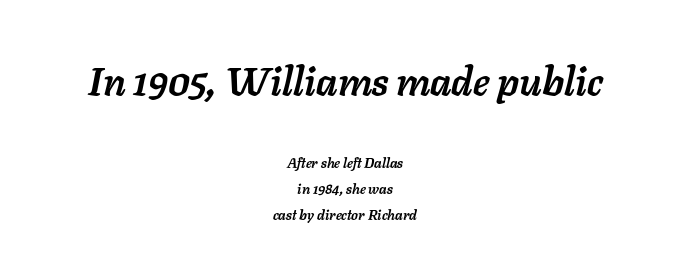
Q: Is the text bold? A: Yes.
Q: Is the text italic (slanted)? A: Yes, it leans right by about 11 degrees.
Q: Is the text underlined? A: No.
Q: How is the paragraph aligned? A: Centered.
Q: Is the spacing between letters normal or unusually wide? A: Normal.
Q: Which block of text is set in a larger size, the first (top) or the second (bottom)? A: The first (top) one.
Q: Width (condensed, normal, or wide)? A: Normal.
Q: Stroke contrast? A: Low.
Q: x-height? A: Medium.
Q: Monospaced? A: No.
